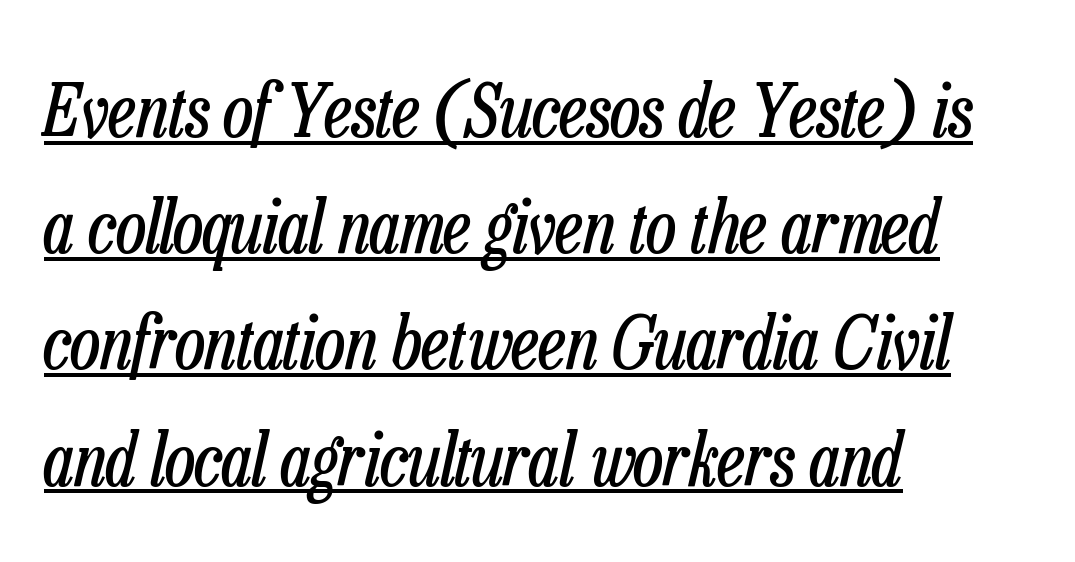
{"italic": "yes", "lean": "right", "slant_degrees": 13, "bold": "no", "weight": "regular", "width": "condensed", "stroke_contrast": "low", "x_height": "medium", "monospaced": "no", "underline": "yes", "align": "left", "line_spacing": "normal", "line_spacing_ratio": 1.57, "letter_spacing": "normal", "letter_spacing_em": 0.0, "glyph_px": 74}
